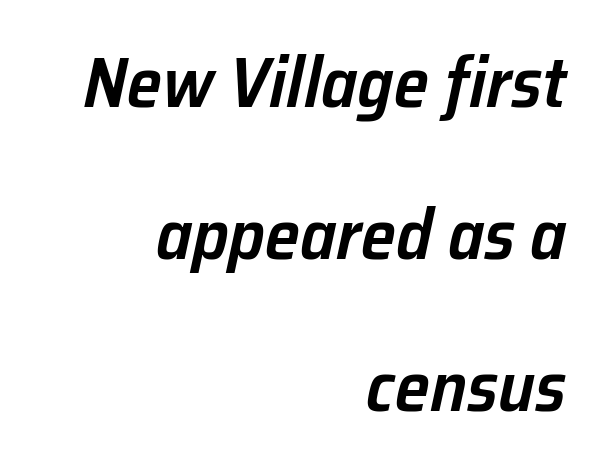
{"italic": "yes", "lean": "right", "slant_degrees": 12, "bold": "semi", "weight": "semibold", "width": "normal", "stroke_contrast": "low", "x_height": "medium", "monospaced": "no", "underline": "no", "align": "right", "line_spacing": "loose", "line_spacing_ratio": 2.14, "letter_spacing": "normal", "letter_spacing_em": 0.0, "glyph_px": 71}
